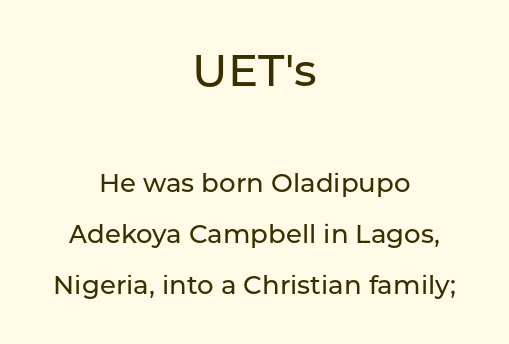
Q: Is the text italic (slanted)? A: No, it is upright.
Q: Is the typeface a serif or a sans-serif typeface? A: Sans-serif.
Q: Is the text underlined? A: No.
Q: How is the paragraph aligned? A: Centered.
Q: Is the spacing between letters normal or unusually wide? A: Normal.
Q: Is the spacing between lines tight, normal or loose? A: Loose.
Q: Which block of text is set in a larger size, the first (top) or the second (bottom)? A: The first (top) one.
Q: Width (condensed, normal, or wide)? A: Normal.
Q: Stroke contrast? A: Low.
Q: x-height? A: Medium.
Q: Monospaced? A: No.
